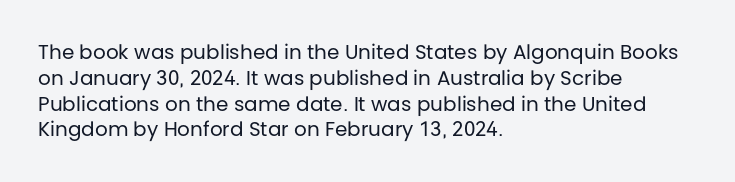
Q: Is the text bold? A: No.
Q: Is the text italic (slanted)? A: No, it is upright.
Q: Is the text underlined? A: No.
Q: How is the paragraph aligned? A: Left-aligned.
Q: Is the spacing between letters normal or unusually wide? A: Normal.
Q: Is the spacing between lines tight, normal or loose? A: Normal.
